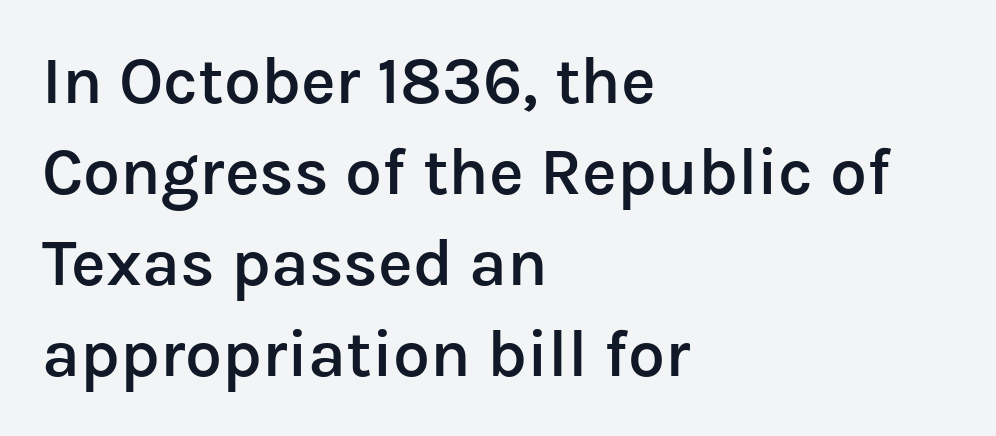
The sample has been set in demibold, a notch under bold. Rule under the text: the space is simply empty. Looks like regular typesetting: each glyph gets only the width it needs. The lettering holds an erect, upright posture throughout. These lines are composed in type without serifs.
